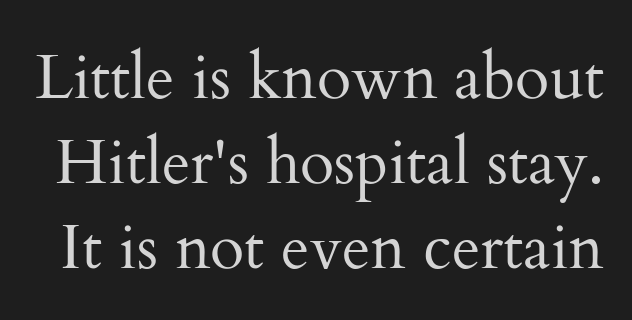
If you measured baseline to baseline, you'd find a middling distance. Ink coverage per letter is moderate at most. Bare-footed words on every line. Proportional: the letters do not fall into vertical columns.
